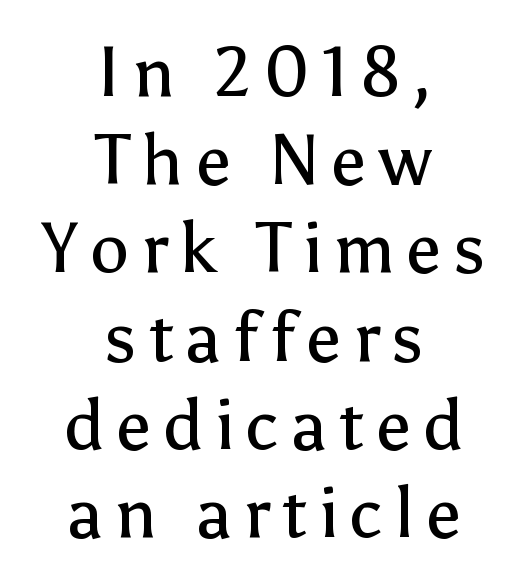
{"serif": "no", "italic": "no", "bold": "no", "weight": "regular", "width": "normal", "stroke_contrast": "low", "x_height": "medium", "monospaced": "no", "underline": "no", "align": "center", "line_spacing": "normal", "line_spacing_ratio": 1.26, "glyph_px": 70}
